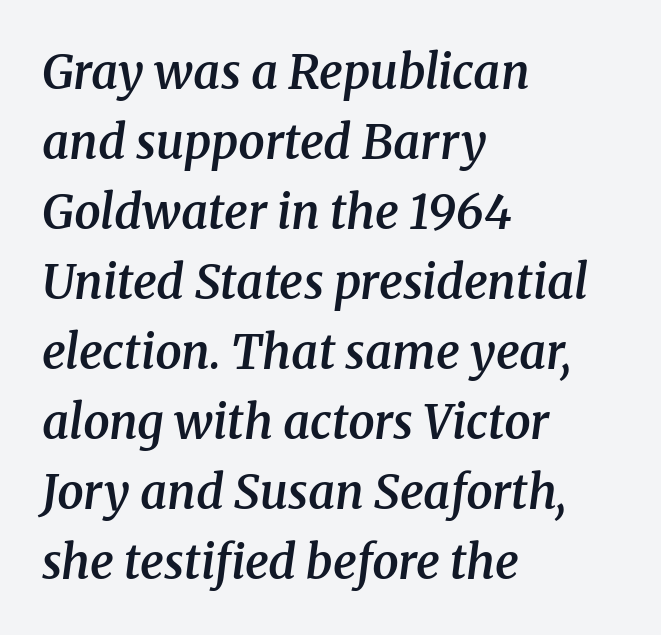
Q: Is the text bold? A: Semi-bold.
Q: Is the text italic (slanted)? A: Yes, it leans right by about 8 degrees.
Q: Is the typeface a serif or a sans-serif typeface? A: Serif.
Q: Is the text underlined? A: No.
Q: How is the paragraph aligned? A: Left-aligned.
Q: Is the spacing between letters normal or unusually wide? A: Normal.
Q: Is the spacing between lines tight, normal or loose? A: Normal.
Q: Width (condensed, normal, or wide)? A: Normal.
Q: Stroke contrast? A: Medium.
Q: x-height? A: Medium.
Q: Monospaced? A: No.
